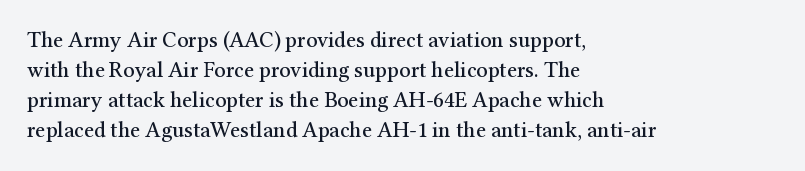
{"italic": "no", "underline": "no", "align": "left", "line_spacing": "normal", "line_spacing_ratio": 1.37, "letter_spacing": "normal", "letter_spacing_em": 0.0, "glyph_px": 22}
